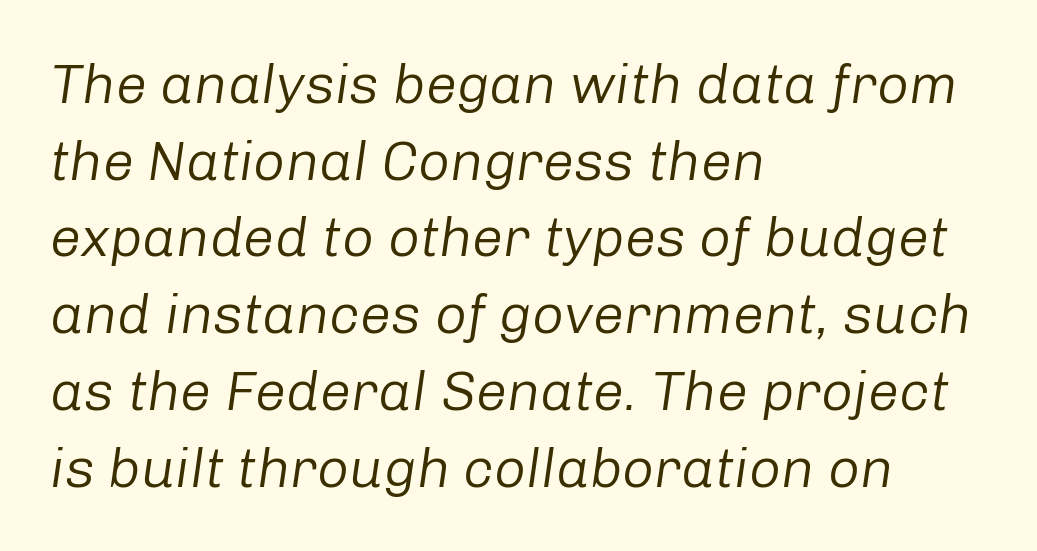
{"italic": "yes", "lean": "right", "slant_degrees": 8, "bold": "no", "weight": "regular", "width": "normal", "stroke_contrast": "low", "x_height": "medium", "monospaced": "no", "underline": "no", "align": "left", "line_spacing": "normal", "line_spacing_ratio": 1.37, "letter_spacing": "normal", "letter_spacing_em": 0.0, "glyph_px": 56}
